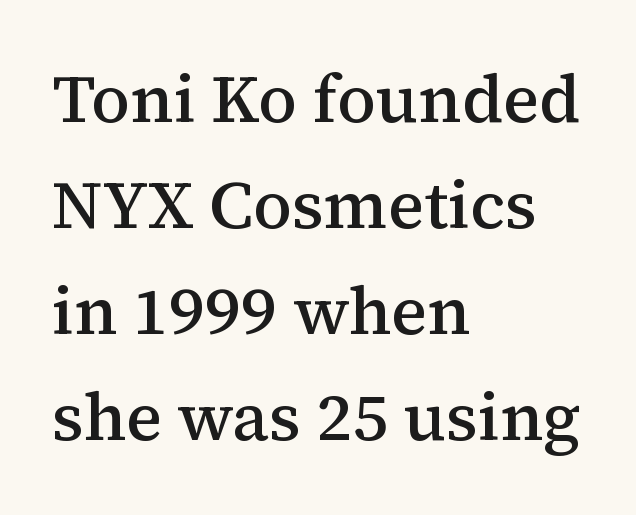
Q: Is the text bold? A: Semi-bold.
Q: Is the text italic (slanted)? A: No, it is upright.
Q: Is the typeface a serif or a sans-serif typeface? A: Serif.
Q: Is the text underlined? A: No.
Q: How is the paragraph aligned? A: Left-aligned.
Q: Is the spacing between letters normal or unusually wide? A: Normal.
Q: Is the spacing between lines tight, normal or loose? A: Normal.
Q: Width (condensed, normal, or wide)? A: Normal.
Q: Stroke contrast? A: Medium.
Q: x-height? A: Medium.
Q: Monospaced? A: No.
